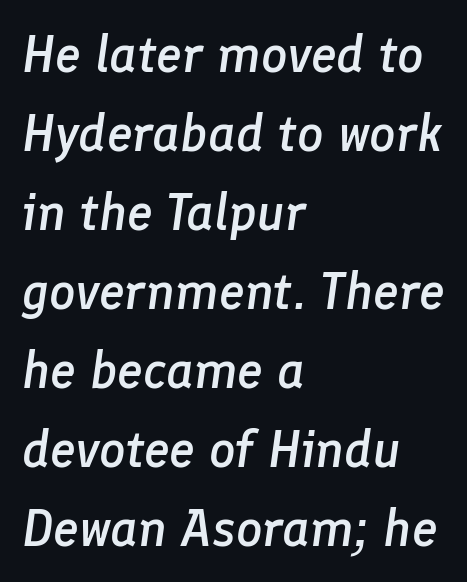
Compared with a centered layout, this one pins lines to the left instead. Looks like regular typesetting: each glyph gets only the width it needs. Heft: intermediate — a semibold. Normally led — the rows are evenly, conventionally spaced. The zone under the glyphs is completely vacant.
